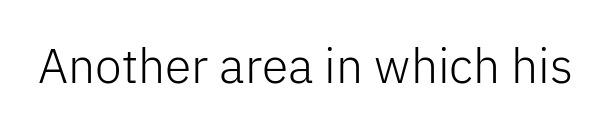
Q: Is the text bold? A: No.
Q: Is the text italic (slanted)? A: No, it is upright.
Q: Is the typeface a serif or a sans-serif typeface? A: Sans-serif.
Q: Is the text underlined? A: No.
Q: Is the spacing between letters normal or unusually wide? A: Normal.
Q: Width (condensed, normal, or wide)? A: Normal.
Q: Stroke contrast? A: Low.
Q: x-height? A: Medium.
Q: Monospaced? A: No.
